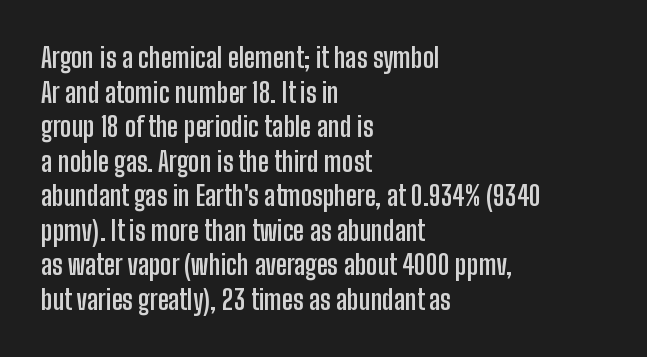
{"italic": "no", "bold": "yes", "underline": "no", "align": "left", "line_spacing": "normal", "line_spacing_ratio": 1.28, "letter_spacing": "normal", "letter_spacing_em": 0.0, "glyph_px": 27}
